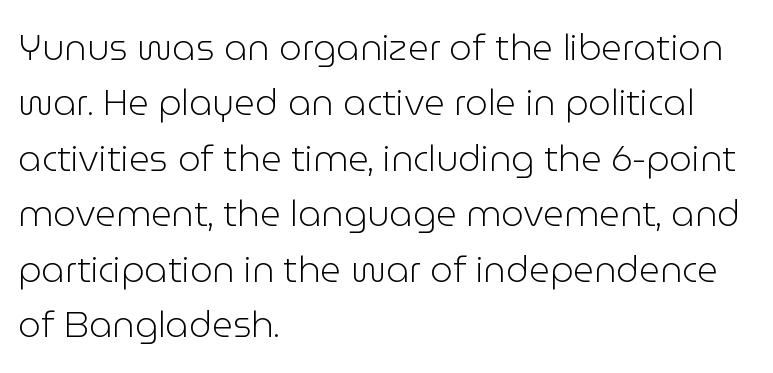
The image shows 36 px light sans-serif type, upright; set left-aligned, normal line spacing (1.54x), normal letter spacing, not underlined; low stroke contrast and a medium x-height.
